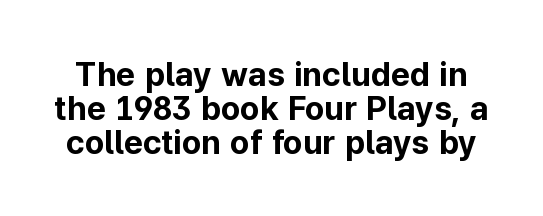
Q: Is the text bold? A: Yes.
Q: Is the text italic (slanted)? A: No, it is upright.
Q: Is the typeface a serif or a sans-serif typeface? A: Sans-serif.
Q: Is the text underlined? A: No.
Q: Is the spacing between letters normal or unusually wide? A: Normal.
Q: Is the spacing between lines tight, normal or loose? A: Tight.
Q: Width (condensed, normal, or wide)? A: Normal.
Q: Stroke contrast? A: Low.
Q: x-height? A: Medium.
Q: Monospaced? A: No.
